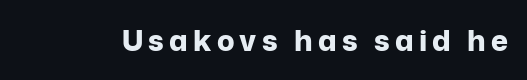
A typesetter would label this face a sans. Character widths vary here, with narrow letters taking less room than wide ones. The face used here has the dense, thick strokes of a bold. No italicization has been applied; the sample stays upright. Letters rest on an invisible, unmarked baseline.
